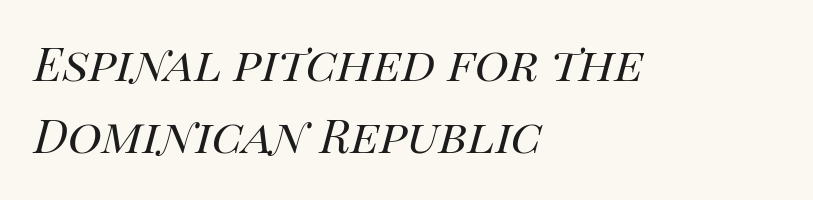
The letters advance in unequal steps, a hallmark of proportional type. Leftover space on each line is placed entirely after the last word. The letterforms sit at book weight or below. Beneath every word, the page is bare. Compared with ordinary roman type, these characters are visibly tilted.
